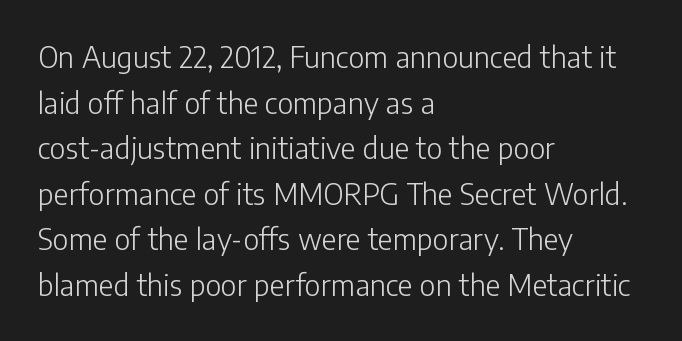
The image shows 29 px light sans-serif type, upright; set left-aligned, normal line spacing (1.57x), normal letter spacing, not underlined; low stroke contrast and a medium x-height.
